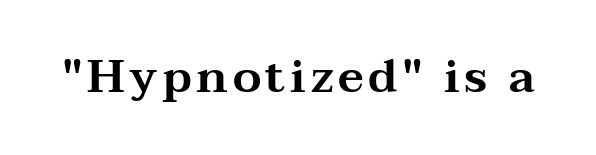
If you drew a line through each stem, it would be perfectly vertical. Are there feet on the stems? There are — it's a serif. The rendering uses natural spacing where letterforms have individual widths. Unmarked baselines from the first word to the last.
